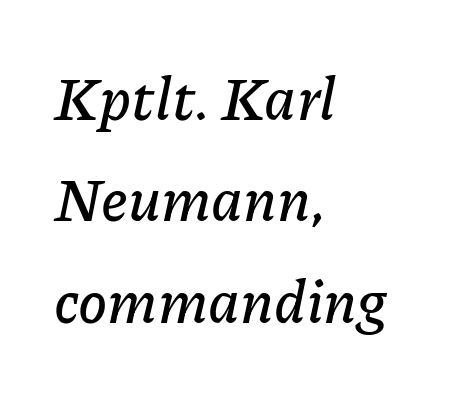
Q: Is the text italic (slanted)? A: Yes, it leans right by about 11 degrees.
Q: Is the text underlined? A: No.
Q: How is the paragraph aligned? A: Left-aligned.
Q: Is the spacing between letters normal or unusually wide? A: Normal.
Q: Width (condensed, normal, or wide)? A: Normal.
Q: Stroke contrast? A: Low.
Q: x-height? A: Medium.
Q: Monospaced? A: No.
